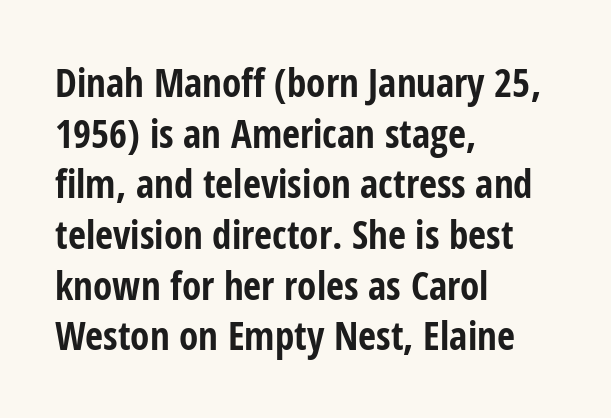
Strong, thick strokes mark this as bold type. Italic? Not at all — the glyphs are vertical. This rendering features lettering with no underline. Glyph-to-glyph distance matches everyday printed text.
